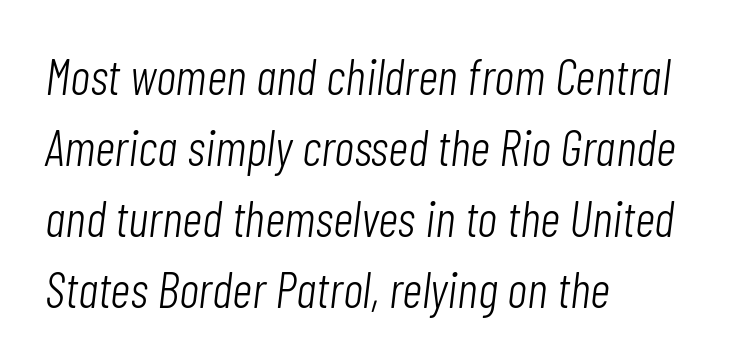
{"italic": "yes", "lean": "right", "slant_degrees": 7, "bold": "no", "weight": "light", "width": "condensed", "stroke_contrast": "low", "x_height": "medium", "monospaced": "no", "underline": "no", "align": "left", "line_spacing": "normal", "line_spacing_ratio": 1.42, "letter_spacing": "normal", "letter_spacing_em": 0.0, "glyph_px": 50}
